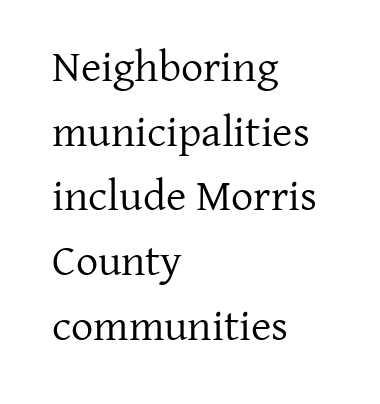
The image shows 44 px regular-weight serif type, upright; set left-aligned, normal line spacing (1.47x), normal letter spacing, not underlined; low stroke contrast and a medium x-height.
